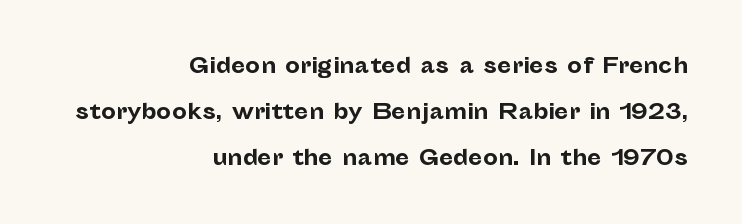
A student would call this right alignment; a typographer would say flush right, rag left. Honestly, there is no underline to notice here at all. This is heavy type, rendered in bold. A typesetter would call this leading open, well beyond the default. The type is set solid horizontally, with unmodified tracking.
